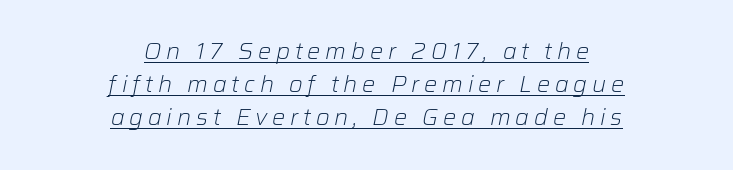
There is plenty of visible air inserted between adjacent glyphs. If you drew a line through each stem, it would be angled. Line spacing here is normal. Casual observation: everything's sitting right in the middle. Has an underline been added? It has. Counters stay open thanks to moderate or lighter strokes.
